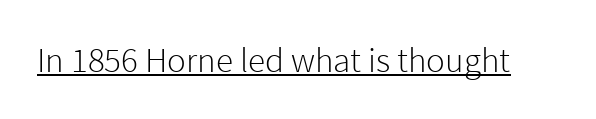
Bold? No — there's no thickening of the strokes. Character widths vary here, with narrow letters taking less room than wide ones. The sample's only ornament is a line tracing under the words. A typesetter would label this face a sans. Each word holds together tightly as a unit, with standard inter-letter gaps.
